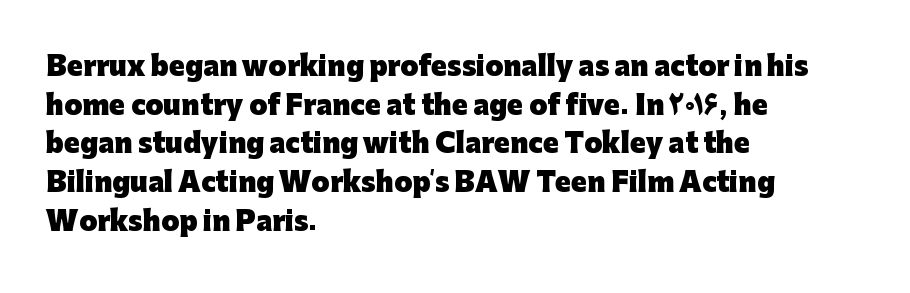
{"italic": "no", "bold": "yes", "underline": "no", "align": "left", "line_spacing": "normal", "line_spacing_ratio": 1.49, "letter_spacing": "normal", "letter_spacing_em": 0.0, "glyph_px": 26}
